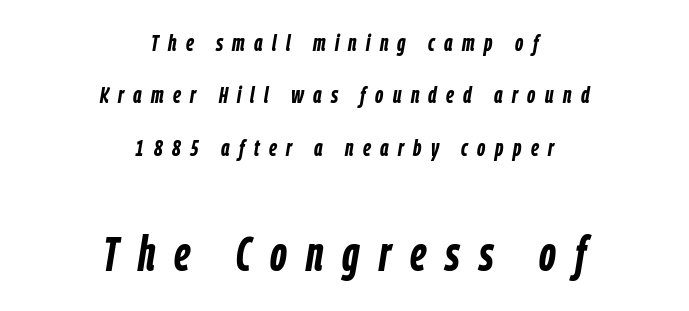
Is the type bold? Yes — the strokes are clearly thick and heavy. A student would notice the bottom passage is typeset larger than what precedes it. The passage shown is not underscored anywhere. Think of a printed novel: that variable character pitch is what you see here. Typeset on center — no edge is straight.
